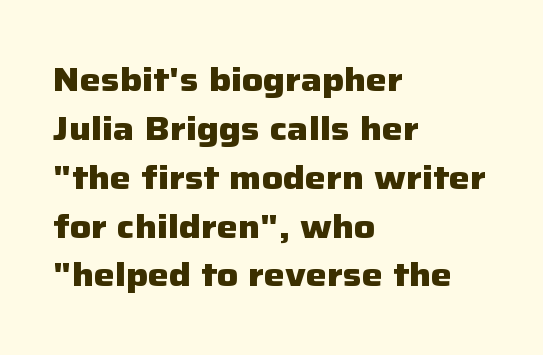
Note the varied advance widths — an 'i' is clearly narrower than an 'm'. Characters follow at the spacing the type designer built in. The vertical gap from one line to the next is medium. Does the type have serifs? No, each stem ends abruptly.
